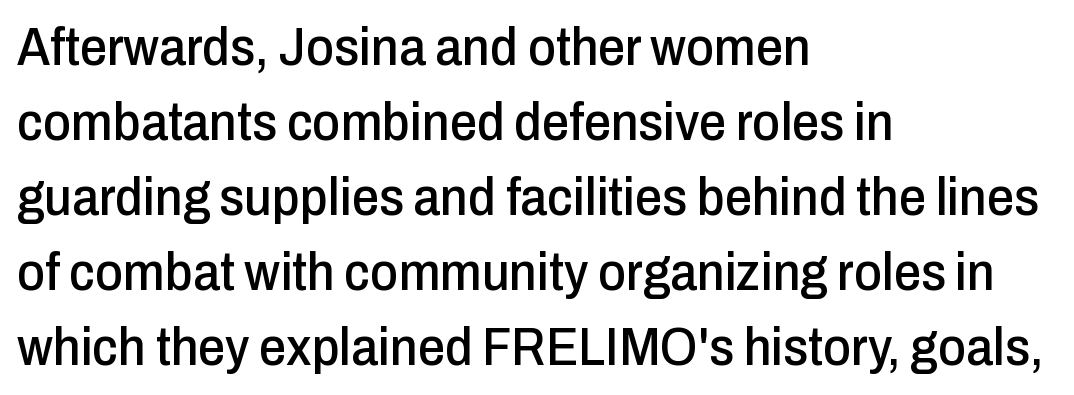
Q: Is the text italic (slanted)? A: No, it is upright.
Q: Is the typeface a serif or a sans-serif typeface? A: Sans-serif.
Q: Is the text underlined? A: No.
Q: How is the paragraph aligned? A: Left-aligned.
Q: Is the spacing between letters normal or unusually wide? A: Normal.
Q: Is the spacing between lines tight, normal or loose? A: Normal.
Q: Width (condensed, normal, or wide)? A: Condensed.
Q: Stroke contrast? A: Low.
Q: x-height? A: Medium.
Q: Monospaced? A: No.
